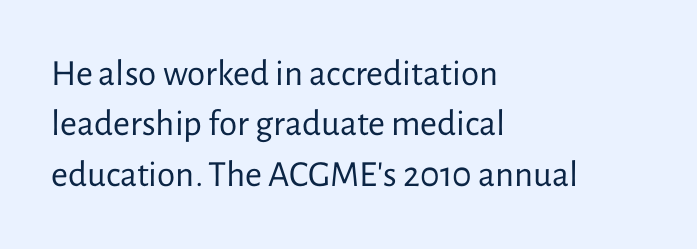
{"serif": "no", "italic": "no", "bold": "no", "weight": "regular", "width": "normal", "stroke_contrast": "low", "x_height": "medium", "monospaced": "no", "underline": "no", "align": "left", "line_spacing": "normal", "line_spacing_ratio": 1.36, "letter_spacing": "normal", "letter_spacing_em": 0.0, "glyph_px": 37}
